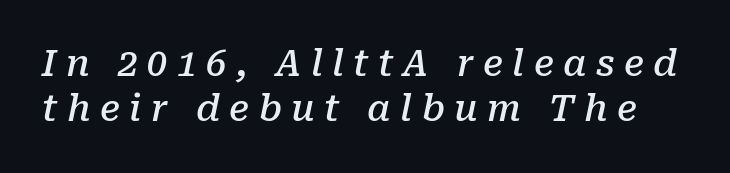
Clear beneath every line of the passage. Compared with typical paragraphs, the rows here are spaced about the same. Substantial extra tracking has been applied to these lines. Each letter keeps its own natural width here, so spacing adapts to shape. These lines carry some extra weight — a demibold, not a full bold. Would a proofreader flag this as italicized? Yes.
